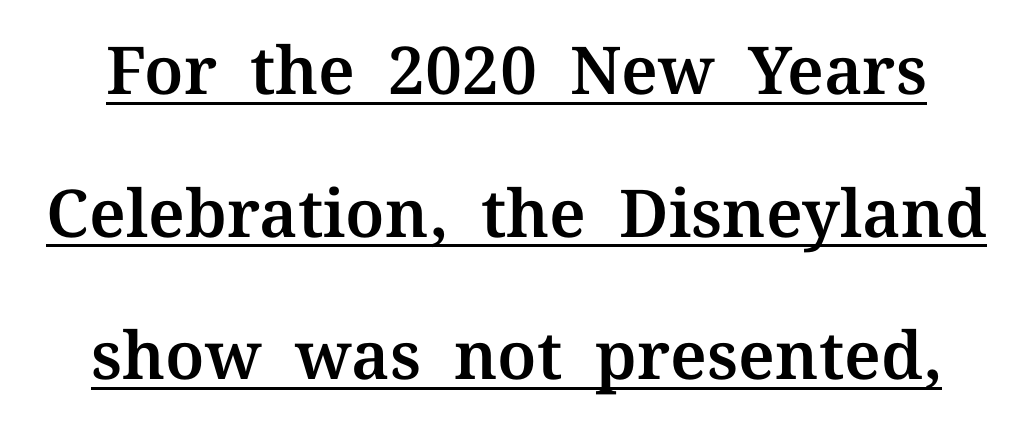
{"serif": "yes", "italic": "no", "width": "normal", "stroke_contrast": "medium", "x_height": "medium", "monospaced": "no", "underline": "yes", "line_spacing": "loose", "line_spacing_ratio": 2.16, "letter_spacing": "normal", "letter_spacing_em": 0.0, "glyph_px": 66}
